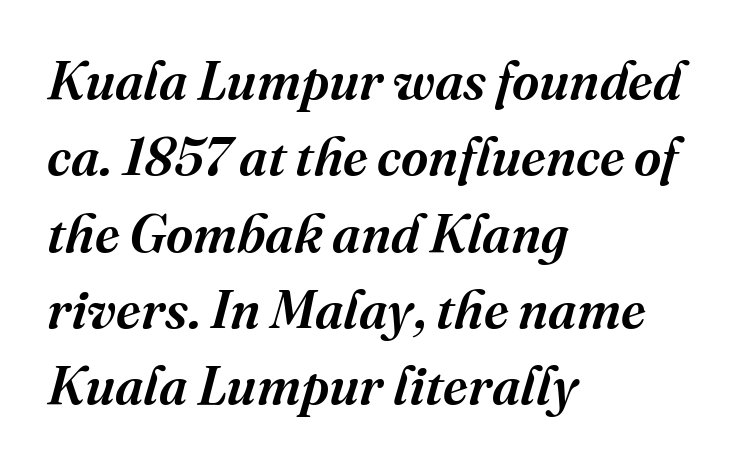
{"serif": "yes", "italic": "yes", "lean": "right", "slant_degrees": 16, "bold": "semi", "weight": "semibold", "width": "normal", "stroke_contrast": "medium", "x_height": "medium", "monospaced": "no", "underline": "no", "align": "left", "line_spacing": "normal", "line_spacing_ratio": 1.44, "letter_spacing": "normal", "letter_spacing_em": 0.0, "glyph_px": 53}
